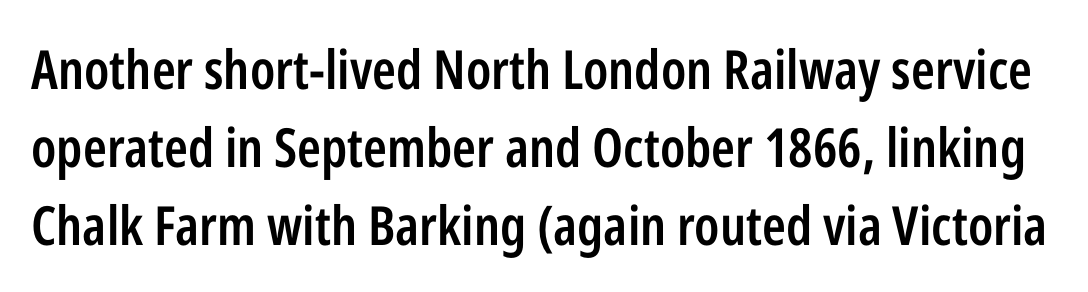
{"serif": "no", "italic": "no", "bold": "semi", "weight": "semibold", "width": "condensed", "stroke_contrast": "low", "x_height": "medium", "monospaced": "no", "underline": "no", "line_spacing": "normal", "line_spacing_ratio": 1.44, "letter_spacing": "normal", "letter_spacing_em": 0.0, "glyph_px": 54}
